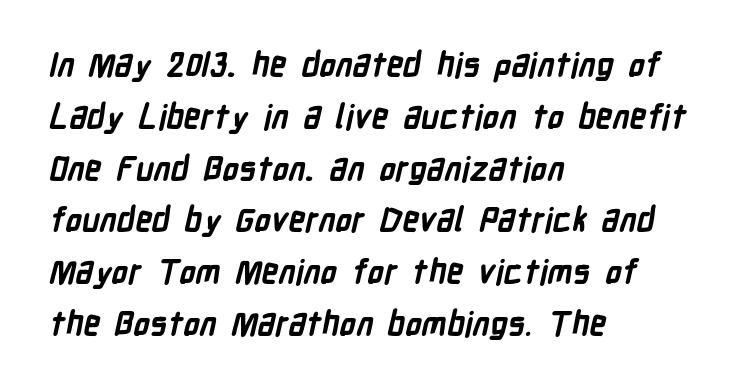
{"serif": "no", "bold": "yes", "weight": "bold", "width": "condensed", "stroke_contrast": "low", "x_height": "medium", "monospaced": "no", "underline": "no", "align": "left", "line_spacing": "normal", "line_spacing_ratio": 1.57, "letter_spacing": "normal", "letter_spacing_em": 0.0, "glyph_px": 33}
